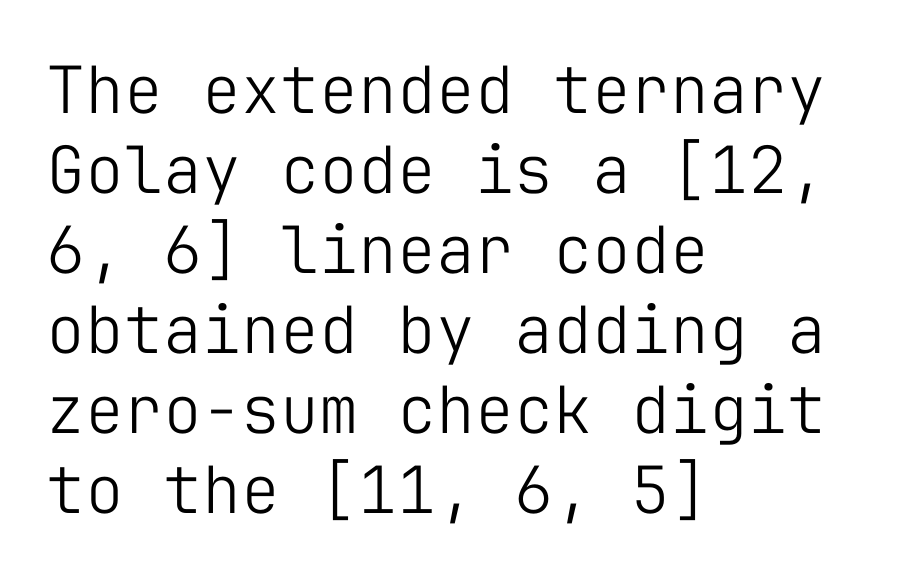
The image shows 65 px light sans-serif type, upright, monospaced; set left-aligned, line spacing 1.23x, normal letter spacing, not underlined; low stroke contrast and a medium x-height.
